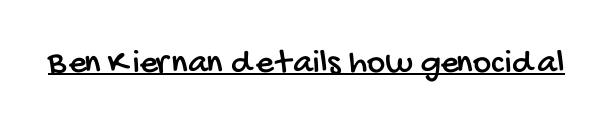
The image shows 35 px condensed sans-serif type; set normal letter spacing, underlined; low stroke contrast and a large x-height.
